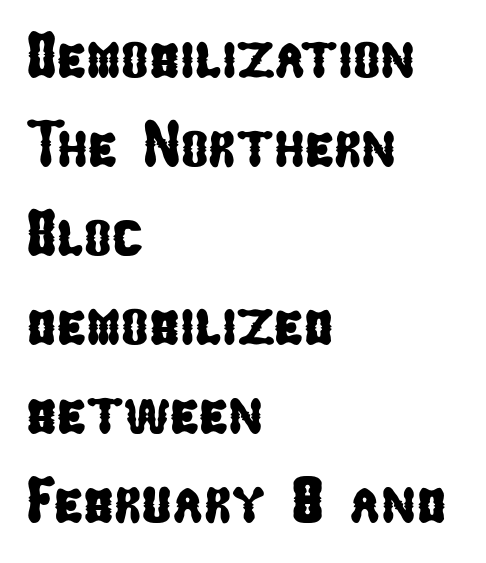
The letters advance in unequal steps, a hallmark of proportional type. Words float on clear page, feet unadorned. The space between consecutive lines is moderate. The lines are quadded left. Nobody touched the tracking dial on this one.
